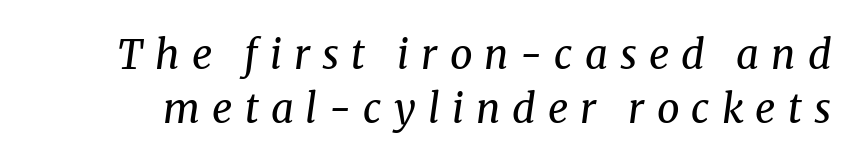
The image shows 40 px regular-weight serif type, italic (leaning right); set normal line spacing (1.36x), unusually wide letter spacing (+0.3 em), not underlined; medium stroke contrast and a medium x-height.
